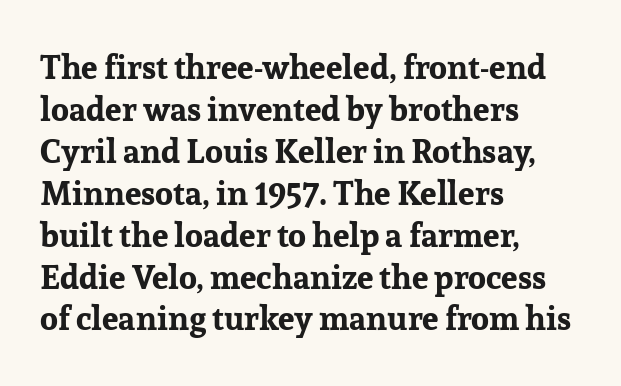
{"serif": "yes", "italic": "no", "bold": "yes", "weight": "bold", "width": "normal", "stroke_contrast": "low", "x_height": "medium", "monospaced": "no", "underline": "no", "align": "left", "line_spacing": "normal", "line_spacing_ratio": 1.27, "letter_spacing": "normal", "letter_spacing_em": 0.0, "glyph_px": 33}
